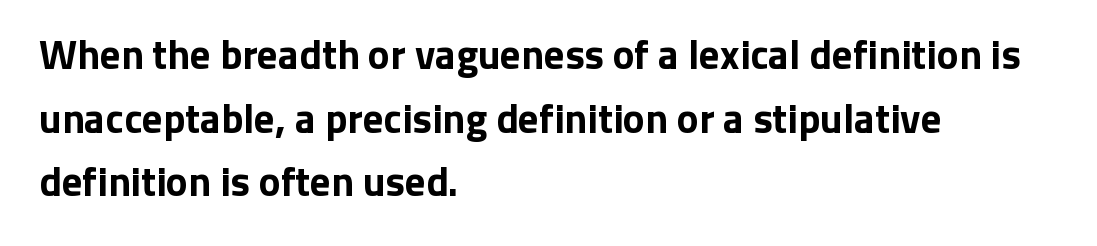
Q: Is the text bold? A: Yes.
Q: Is the text italic (slanted)? A: No, it is upright.
Q: Is the typeface a serif or a sans-serif typeface? A: Sans-serif.
Q: Is the text underlined? A: No.
Q: How is the paragraph aligned? A: Left-aligned.
Q: Is the spacing between letters normal or unusually wide? A: Normal.
Q: Is the spacing between lines tight, normal or loose? A: Normal.
Q: Width (condensed, normal, or wide)? A: Normal.
Q: Stroke contrast? A: Low.
Q: x-height? A: Medium.
Q: Monospaced? A: No.
